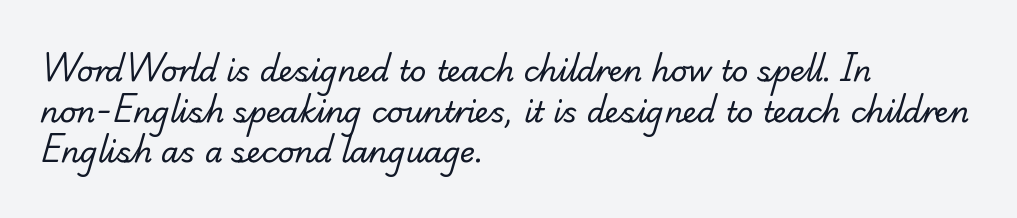
{"serif": "yes", "bold": "no", "weight": "regular", "width": "normal", "stroke_contrast": "low", "x_height": "small", "monospaced": "no", "underline": "no", "align": "left", "line_spacing": "normal", "line_spacing_ratio": 1.4, "letter_spacing": "normal", "letter_spacing_em": 0.0, "glyph_px": 29}
